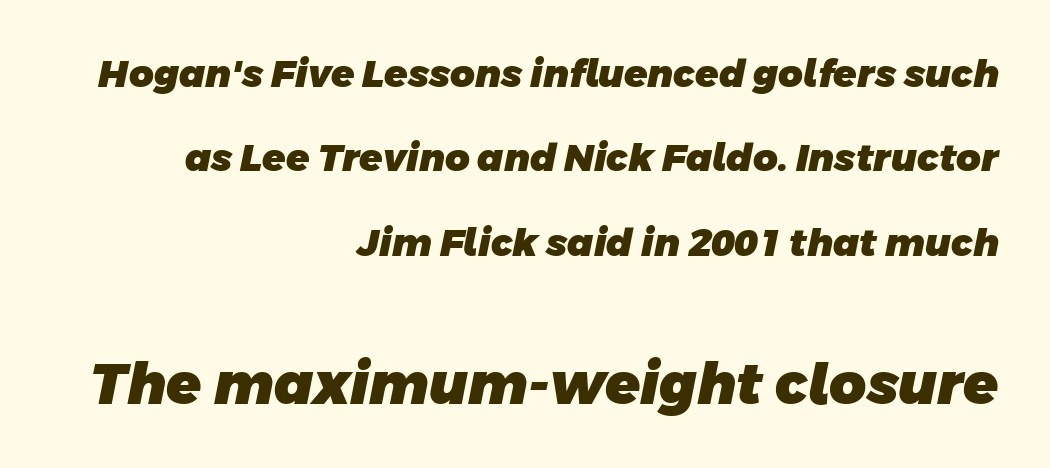
Q: Is the text bold? A: Yes.
Q: Is the typeface a serif or a sans-serif typeface? A: Sans-serif.
Q: Is the text underlined? A: No.
Q: How is the paragraph aligned? A: Right-aligned.
Q: Is the spacing between letters normal or unusually wide? A: Normal.
Q: Is the spacing between lines tight, normal or loose? A: Loose.
Q: Which block of text is set in a larger size, the first (top) or the second (bottom)? A: The second (bottom) one.
Q: Width (condensed, normal, or wide)? A: Normal.
Q: Stroke contrast? A: Low.
Q: x-height? A: Large.
Q: Monospaced? A: No.
